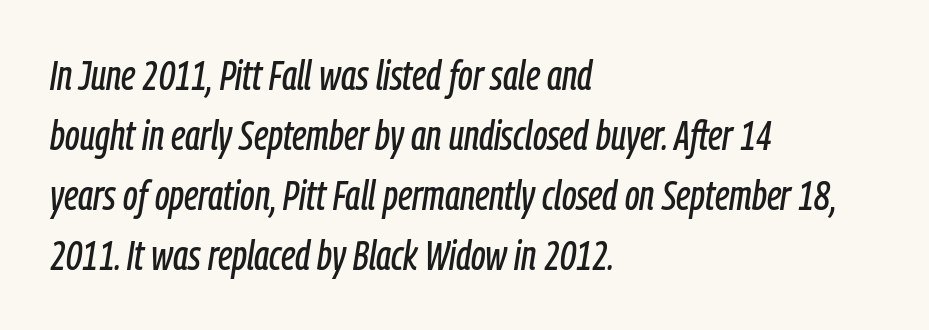
The image shows 41 px condensed type, italic (leaning right); set left-aligned, normal line spacing (1.46x), normal letter spacing, not underlined; low stroke contrast and a medium x-height.
